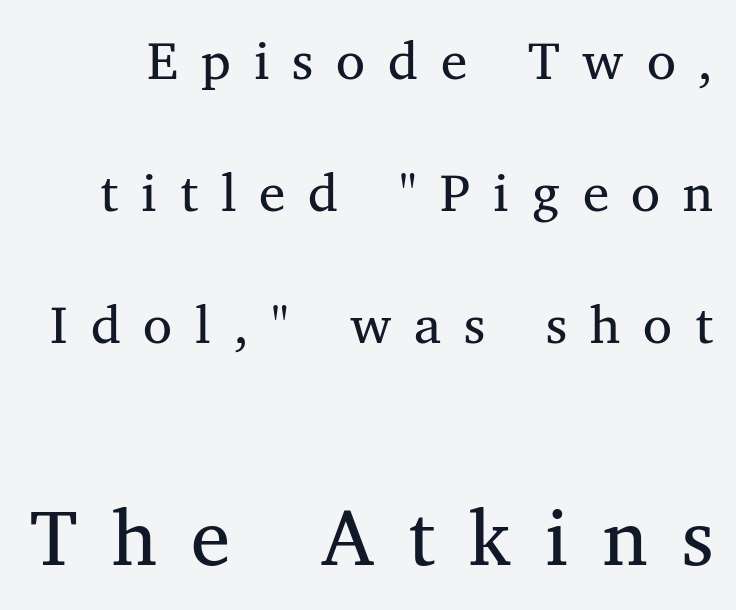
{"serif": "yes", "italic": "no", "bold": "no", "weight": "regular", "width": "normal", "stroke_contrast": "medium", "x_height": "medium", "monospaced": "no", "underline": "no", "line_spacing": "loose", "line_spacing_ratio": 2.49, "letter_spacing": "wide", "letter_spacing_em": 0.43, "larger_block": "second", "size_ratio": 1.49, "glyph_px": 79}
